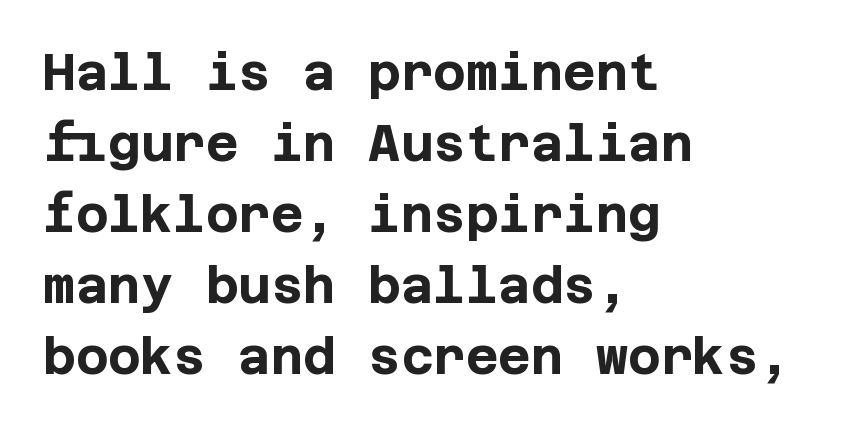
{"serif": "no", "italic": "no", "bold": "yes", "weight": "bold", "width": "normal", "stroke_contrast": "low", "x_height": "large", "underline": "no", "align": "left", "line_spacing": "normal", "line_spacing_ratio": 1.42, "letter_spacing": "normal", "letter_spacing_em": 0.0, "glyph_px": 50}
